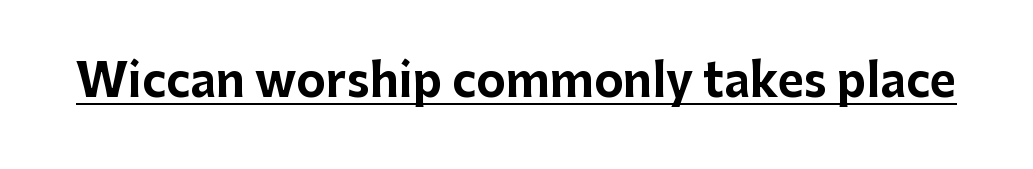
The characters display no serif detailing; their extremities are plain. Each line of the rendering has a horizontal stroke beneath the glyphs. Proportional: the letters do not fall into vertical columns. The rendering keeps characters at their native spacing.
